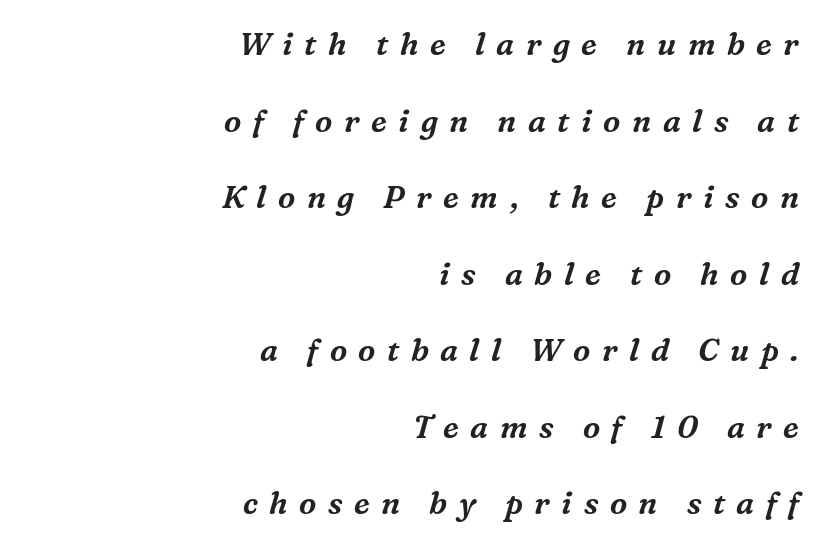
{"serif": "yes", "italic": "yes", "lean": "right", "slant_degrees": 16, "width": "normal", "stroke_contrast": "medium", "x_height": "medium", "monospaced": "no", "underline": "no", "align": "right", "line_spacing": "loose", "line_spacing_ratio": 2.47, "letter_spacing": "wide", "letter_spacing_em": 0.37, "glyph_px": 31}
